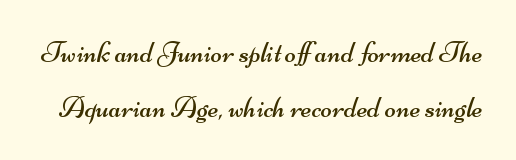
The passage shown is not underscored anywhere. The passage shown is typed in a proportional face where columns would drift. No feet cap the strokes, marking this as sans-serif type. Default kerning and tracking; the words read as compact shapes. Weight: not bold — regular or lighter.
